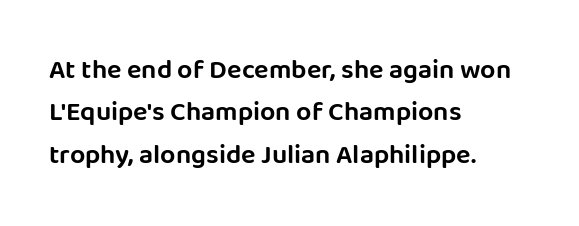
Successive baselines arrive at the customary interval. Tall strokes in this sample are plumb rather than angled. Where is the straight margin? On the left. Lines of text with bare space underneath. Each word holds together tightly as a unit, with standard inter-letter gaps.
